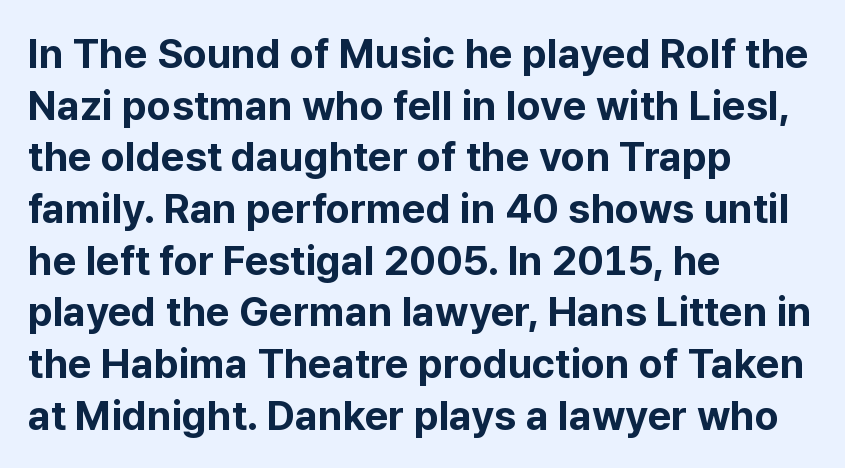
Q: Is the text bold? A: Yes.
Q: Is the text italic (slanted)? A: No, it is upright.
Q: Is the typeface a serif or a sans-serif typeface? A: Sans-serif.
Q: Is the text underlined? A: No.
Q: How is the paragraph aligned? A: Left-aligned.
Q: Is the spacing between letters normal or unusually wide? A: Normal.
Q: Is the spacing between lines tight, normal or loose? A: Normal.
Q: Width (condensed, normal, or wide)? A: Normal.
Q: Stroke contrast? A: Low.
Q: x-height? A: Medium.
Q: Monospaced? A: No.
